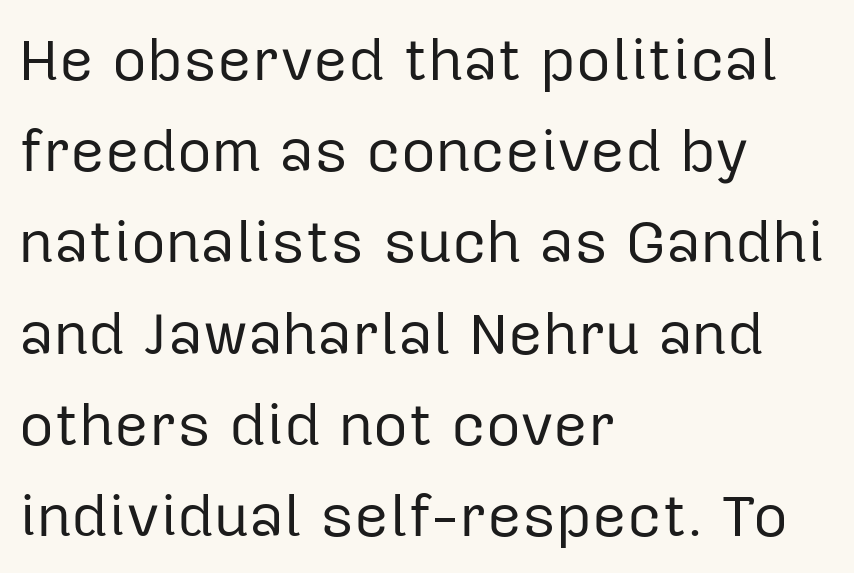
Q: Is the text bold? A: No.
Q: Is the text italic (slanted)? A: No, it is upright.
Q: Is the typeface a serif or a sans-serif typeface? A: Sans-serif.
Q: Is the text underlined? A: No.
Q: How is the paragraph aligned? A: Left-aligned.
Q: Is the spacing between letters normal or unusually wide? A: Normal.
Q: Is the spacing between lines tight, normal or loose? A: Normal.
Q: Width (condensed, normal, or wide)? A: Normal.
Q: Stroke contrast? A: Low.
Q: x-height? A: Medium.
Q: Monospaced? A: No.
